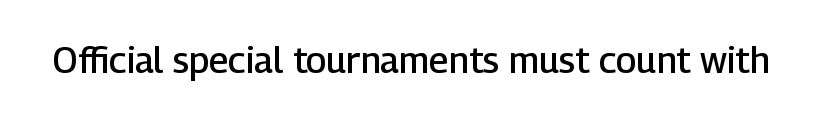
Q: Is the text bold? A: Semi-bold.
Q: Is the text italic (slanted)? A: No, it is upright.
Q: Is the typeface a serif or a sans-serif typeface? A: Sans-serif.
Q: Is the text underlined? A: No.
Q: Is the spacing between letters normal or unusually wide? A: Normal.
Q: Width (condensed, normal, or wide)? A: Normal.
Q: Stroke contrast? A: Low.
Q: x-height? A: Medium.
Q: Monospaced? A: No.
